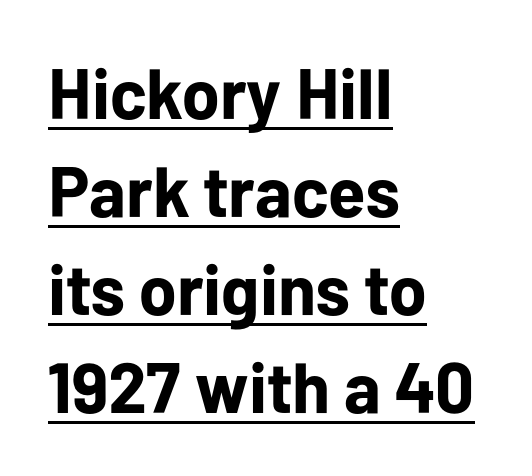
{"serif": "no", "italic": "no", "bold": "yes", "weight": "bold", "width": "normal", "stroke_contrast": "low", "x_height": "medium", "monospaced": "no", "underline": "yes", "align": "left", "line_spacing": "normal", "line_spacing_ratio": 1.38, "letter_spacing": "normal", "letter_spacing_em": 0.0, "glyph_px": 71}
